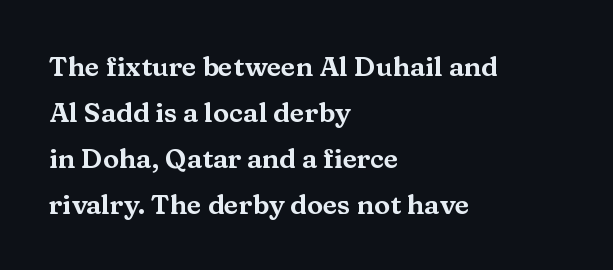
{"italic": "no", "underline": "no", "align": "left", "line_spacing": "normal", "line_spacing_ratio": 1.7, "letter_spacing": "normal", "letter_spacing_em": 0.0, "glyph_px": 27}
